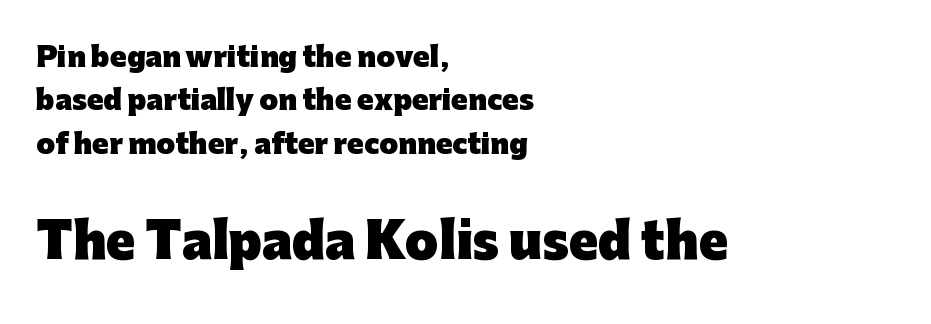
The image shows 48 px heavy sans-serif type, upright; set left-aligned, normal line spacing (1.61x), normal letter spacing, not underlined; the second (bottom) block is 1.78x larger; low stroke contrast and a medium x-height.
